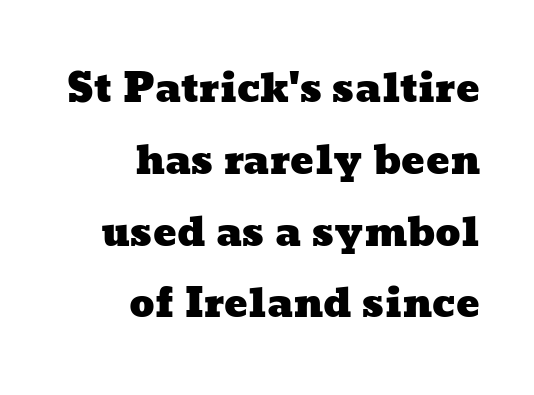
The image shows 39 px wide type; set right-aligned, line spacing 1.84x, normal letter spacing, not underlined; low stroke contrast and a medium x-height.
